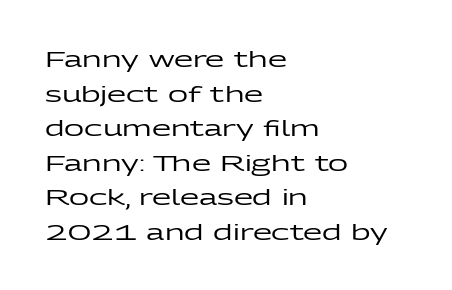
The image shows 22 px text type, upright; set left-aligned, normal line spacing (1.57x), normal letter spacing, not underlined.
